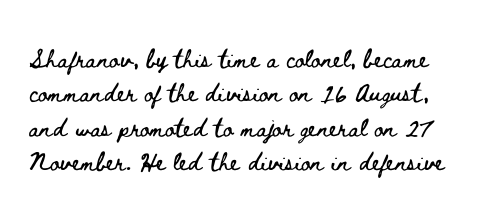
Q: Is the text italic (slanted)? A: Yes.
Q: Is the text underlined? A: No.
Q: Is the spacing between letters normal or unusually wide? A: Normal.
Q: Is the spacing between lines tight, normal or loose? A: Normal.
